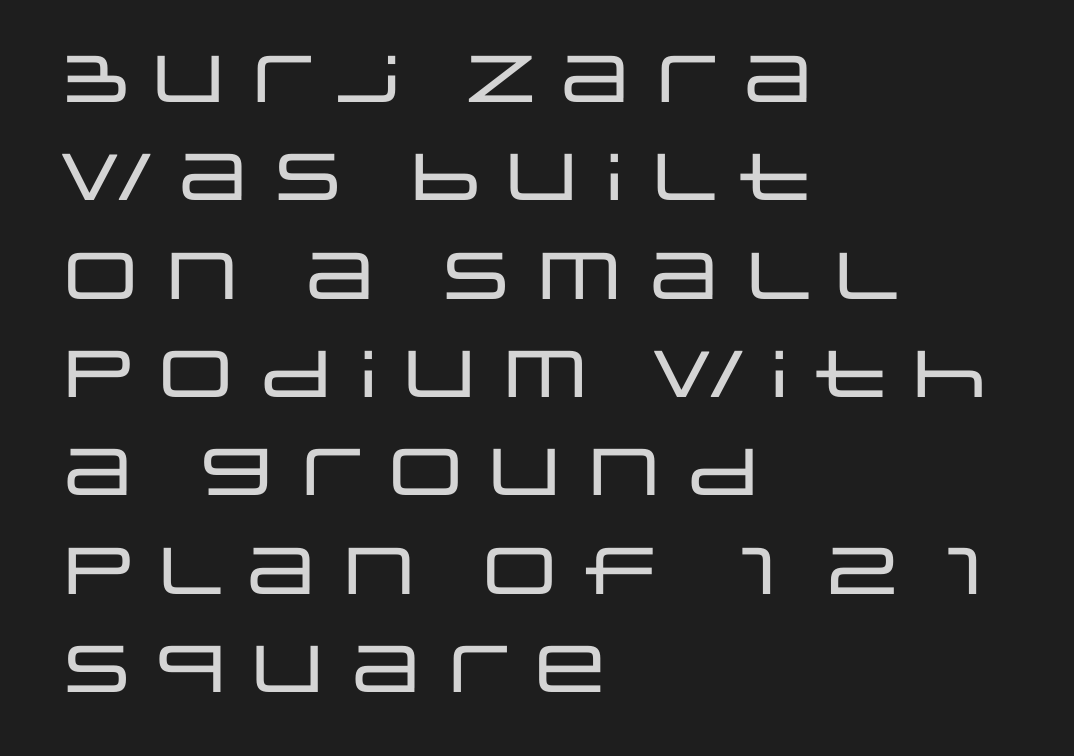
You can tell it's not italic because the verticals are truly vertical. Students, observe: this is what conventionally led text looks like. Line beginnings align vertically; line endings do not. The zone under the glyphs is completely vacant.
